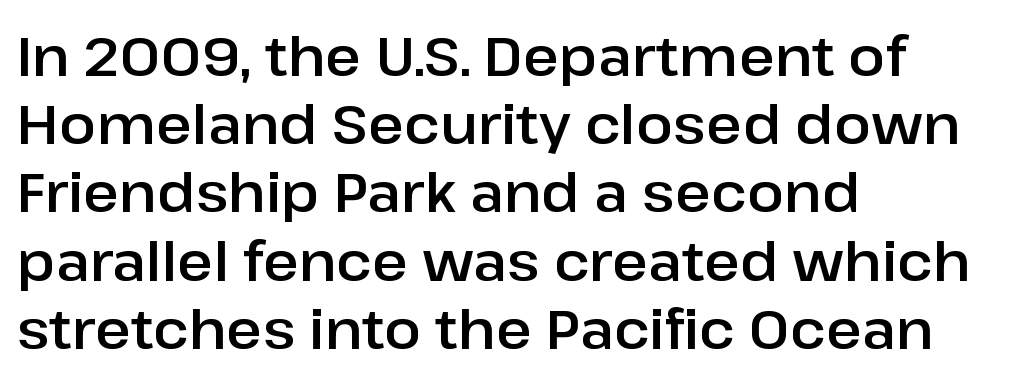
The type sits square on the baseline with zero lean. A typesetter would label this face a sans. Descenders hang freely into open space. Nothing unusual about the tracking: characters are spaced as the font intends.
